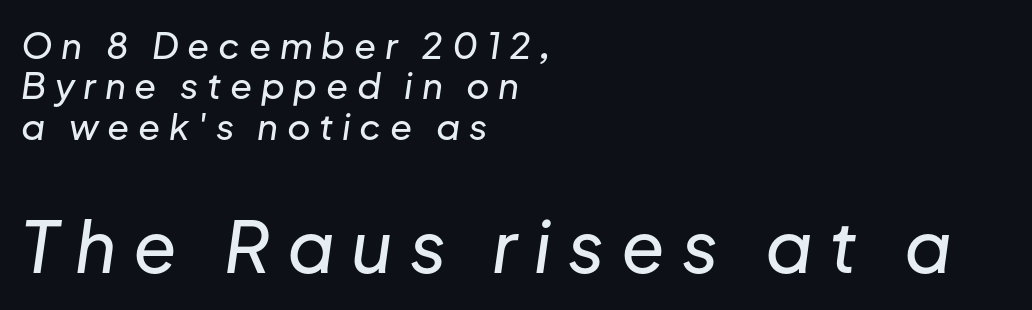
{"italic": "yes", "lean": "right", "slant_degrees": 8, "width": "normal", "stroke_contrast": "low", "x_height": "medium", "monospaced": "no", "underline": "no", "align": "left", "line_spacing": "tight", "line_spacing_ratio": 1.12, "letter_spacing": "wide", "letter_spacing_em": 0.24, "larger_block": "second", "size_ratio": 1.97, "glyph_px": 71}
